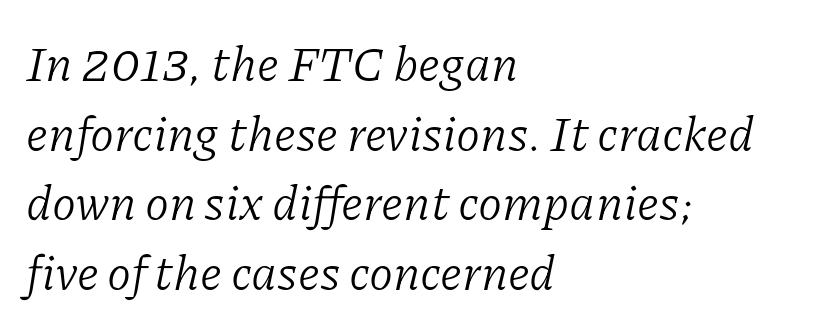
The image shows 49 px light serif type, italic (leaning right); set left-aligned, normal line spacing (1.42x), normal letter spacing, not underlined; low stroke contrast and a medium x-height.
